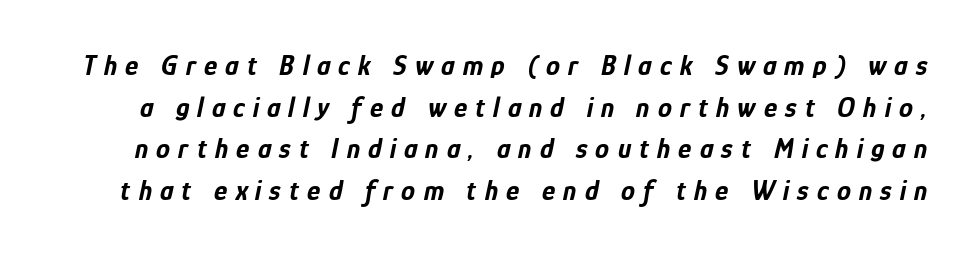
The image shows 28 px bold, condensed type, italic (leaning right); set normal line spacing (1.49x), unusually wide letter spacing (+0.29 em), not underlined; low stroke contrast and a medium x-height.
